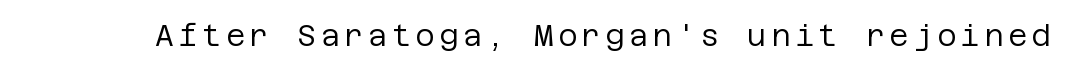
The image shows 30 px regular-weight sans-serif type, upright; set not underlined; low stroke contrast and a large x-height.
